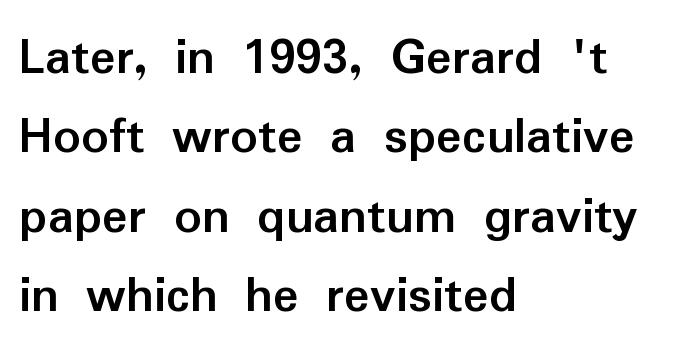
The image shows 54 px semibold sans-serif type, upright; set left-aligned, normal line spacing (1.47x), normal letter spacing, not underlined; low stroke contrast and a medium x-height.
